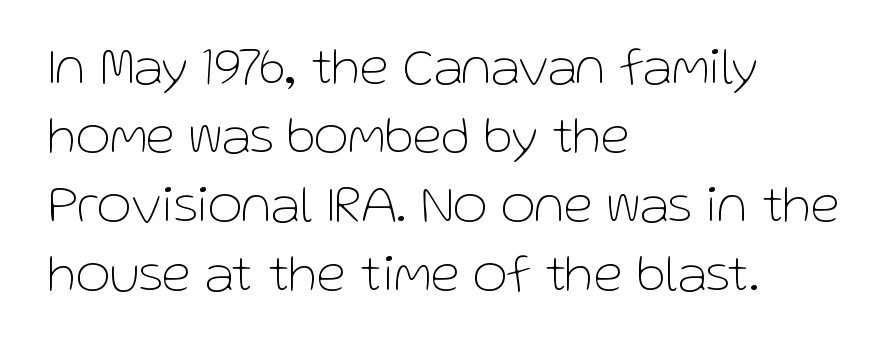
{"serif": "no", "italic": "no", "bold": "no", "weight": "thin", "width": "normal", "stroke_contrast": "low", "x_height": "medium", "monospaced": "no", "underline": "no", "align": "left", "line_spacing": "normal", "line_spacing_ratio": 1.3, "letter_spacing": "normal", "letter_spacing_em": 0.0, "glyph_px": 53}
